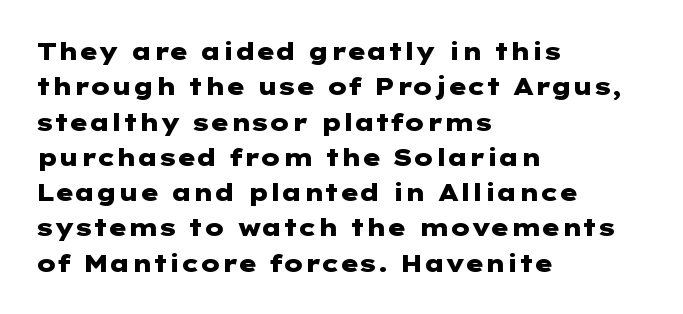
{"italic": "no", "bold": "yes", "underline": "no", "align": "left", "line_spacing": "normal", "line_spacing_ratio": 1.47, "letter_spacing": "normal", "letter_spacing_em": 0.0, "glyph_px": 24}
